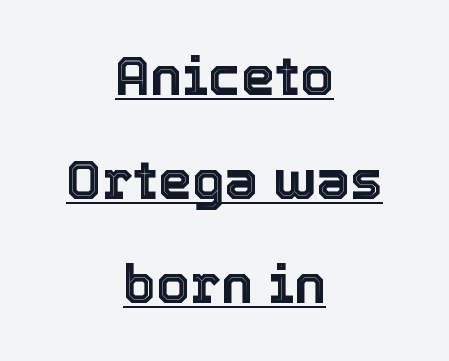
{"italic": "no", "width": "normal", "x_height": "medium", "monospaced": "no", "underline": "yes", "align": "center", "line_spacing": "loose", "line_spacing_ratio": 1.93, "letter_spacing": "normal", "letter_spacing_em": 0.0, "glyph_px": 54}
